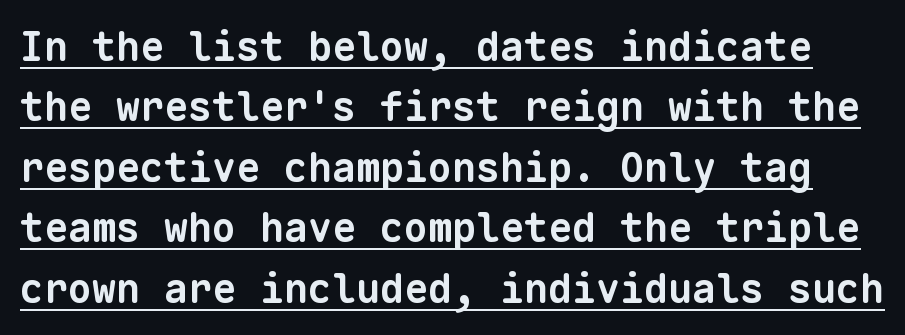
The image shows 40 px bold sans-serif type, monospaced; set normal line spacing (1.51x), normal letter spacing, underlined; low stroke contrast and a medium x-height.
